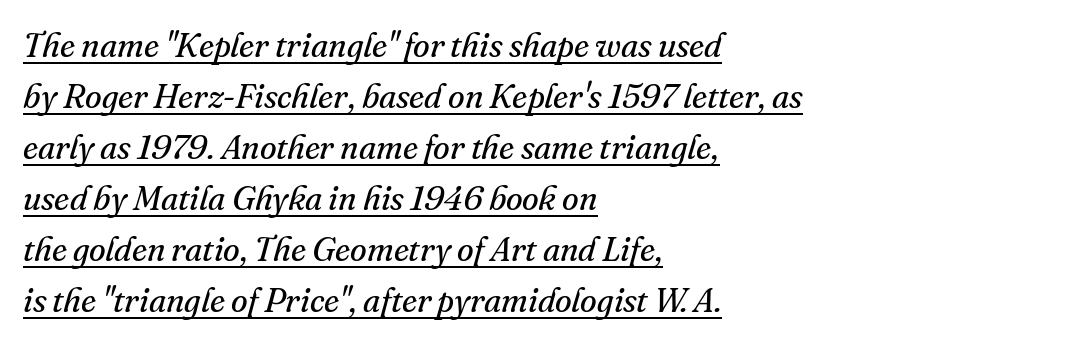
{"serif": "yes", "italic": "yes", "lean": "right", "slant_degrees": 16, "bold": "no", "weight": "regular", "width": "normal", "stroke_contrast": "medium", "x_height": "small", "monospaced": "no", "underline": "yes", "align": "left", "line_spacing": "normal", "line_spacing_ratio": 1.5, "letter_spacing": "normal", "letter_spacing_em": 0.0, "glyph_px": 34}
